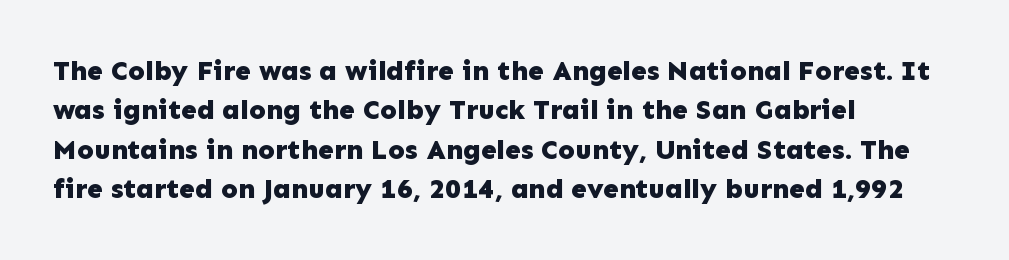
{"serif": "no", "italic": "no", "bold": "yes", "weight": "bold", "width": "normal", "stroke_contrast": "low", "x_height": "medium", "monospaced": "no", "underline": "no", "align": "left", "line_spacing": "normal", "line_spacing_ratio": 1.41, "letter_spacing": "normal", "letter_spacing_em": 0.0, "glyph_px": 28}
